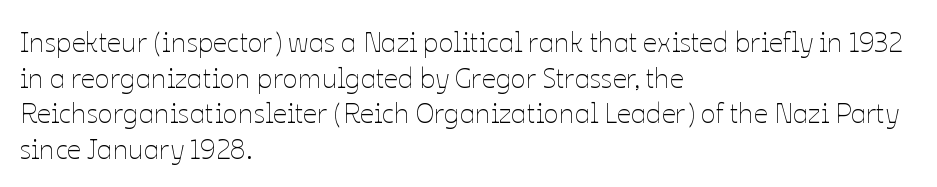
The image shows 28 px thin type, upright; set left-aligned, normal line spacing (1.27x), normal letter spacing, not underlined; low stroke contrast and a medium x-height.
